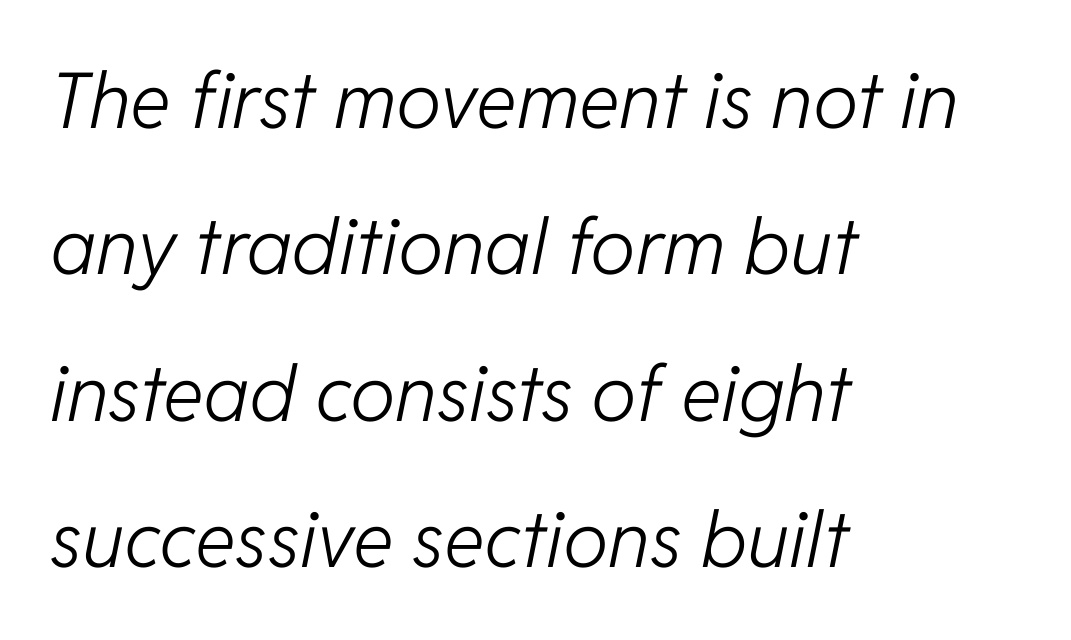
{"italic": "yes", "lean": "right", "slant_degrees": 11, "bold": "no", "weight": "light", "width": "normal", "stroke_contrast": "low", "x_height": "medium", "monospaced": "no", "underline": "no", "align": "left", "line_spacing": "loose", "line_spacing_ratio": 1.9, "letter_spacing": "normal", "letter_spacing_em": 0.0, "glyph_px": 77}
